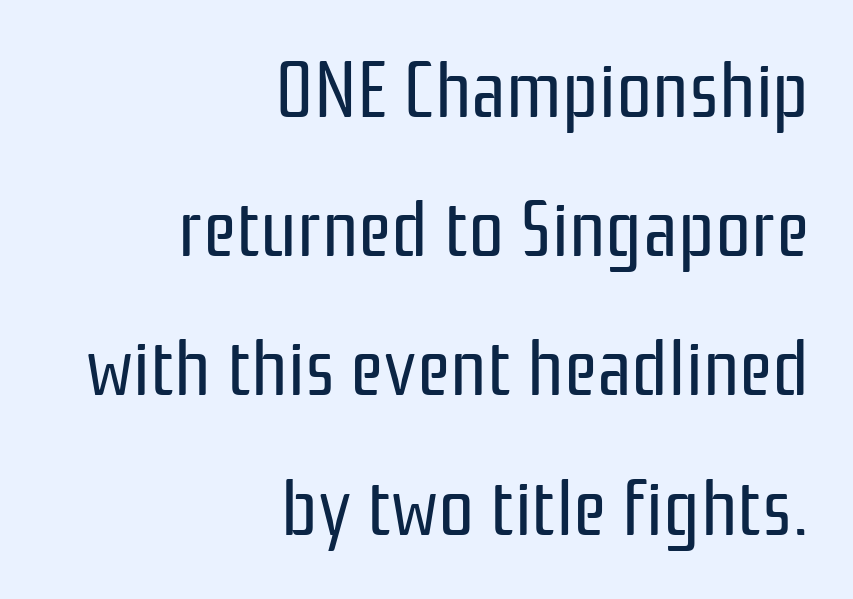
The image shows 80 px regular-weight, condensed sans-serif type, upright; set right-aligned, line spacing 1.74x, normal letter spacing, not underlined; low stroke contrast and a medium x-height.
